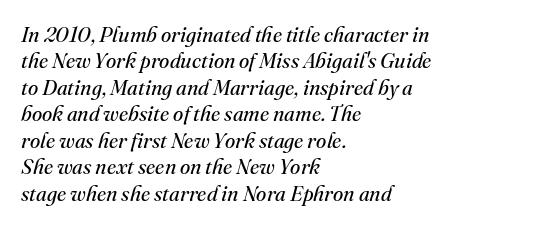
Q: Is the text bold? A: No.
Q: Is the text italic (slanted)? A: Yes, it leans right by about 16 degrees.
Q: Is the text underlined? A: No.
Q: How is the paragraph aligned? A: Left-aligned.
Q: Is the spacing between letters normal or unusually wide? A: Normal.
Q: Is the spacing between lines tight, normal or loose? A: Normal.
